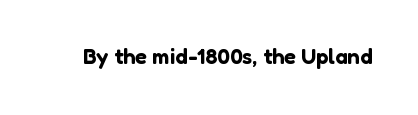
Q: Is the text italic (slanted)? A: No, it is upright.
Q: Is the text underlined? A: No.
Q: Is the spacing between letters normal or unusually wide? A: Normal.
